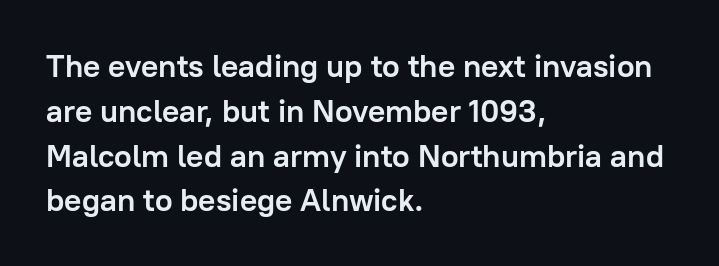
{"serif": "no", "italic": "no", "bold": "yes", "weight": "semibold", "width": "normal", "stroke_contrast": "low", "x_height": "medium", "monospaced": "no", "underline": "no", "align": "left", "line_spacing": "normal", "line_spacing_ratio": 1.4, "letter_spacing": "normal", "letter_spacing_em": 0.0, "glyph_px": 32}
